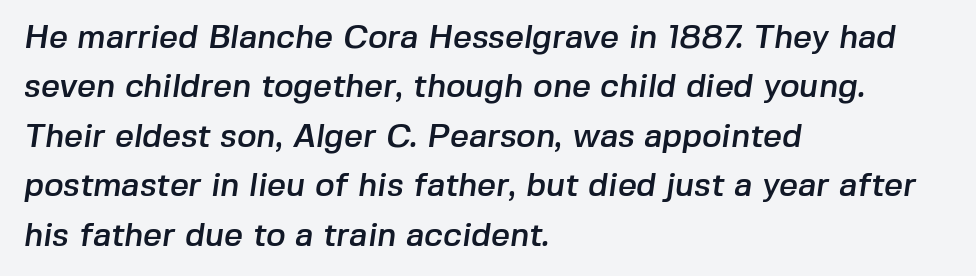
Each new line begins a customary step beneath the previous one. Think of a printed novel: that variable character pitch is what you see here. Letter spacing: default. The baseline area is clear. Regarding serifs, this sample does without them.
